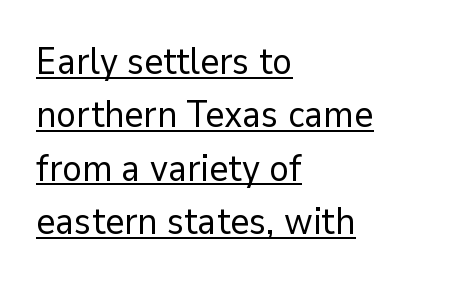
{"serif": "no", "italic": "no", "bold": "no", "weight": "regular", "width": "normal", "stroke_contrast": "low", "x_height": "medium", "monospaced": "no", "underline": "yes", "align": "left", "line_spacing": "normal", "line_spacing_ratio": 1.44, "letter_spacing": "normal", "letter_spacing_em": 0.0, "glyph_px": 37}
